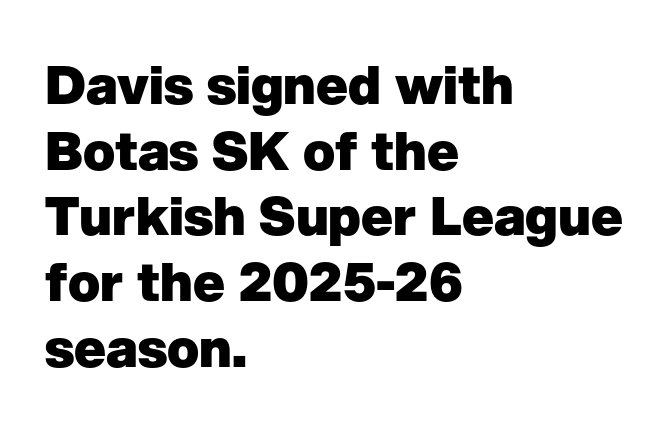
Q: Is the text bold? A: Yes.
Q: Is the text italic (slanted)? A: No, it is upright.
Q: Is the typeface a serif or a sans-serif typeface? A: Sans-serif.
Q: Is the text underlined? A: No.
Q: How is the paragraph aligned? A: Left-aligned.
Q: Is the spacing between letters normal or unusually wide? A: Normal.
Q: Width (condensed, normal, or wide)? A: Normal.
Q: Stroke contrast? A: Low.
Q: x-height? A: Medium.
Q: Monospaced? A: No.
